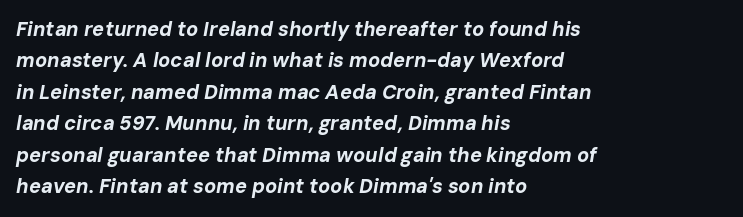
The font is running at its bold setting. Plain, unruled lines of type. An italicized treatment has been applied to the whole sample. Compared with typical paragraphs, the rows here are spaced about the same. Layout note: lines flush left.
